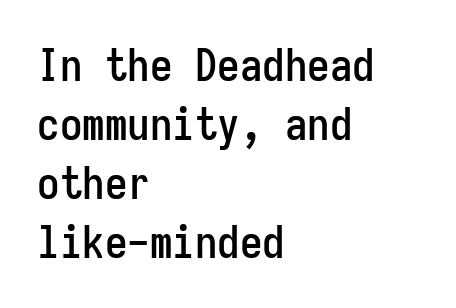
What kind of face is this? One without serifs — a sans. Inter-character spacing is left at the font's built-in metrics. The passage shown is not underscored anywhere. Whoever set this chose a conventional vertical rhythm.
